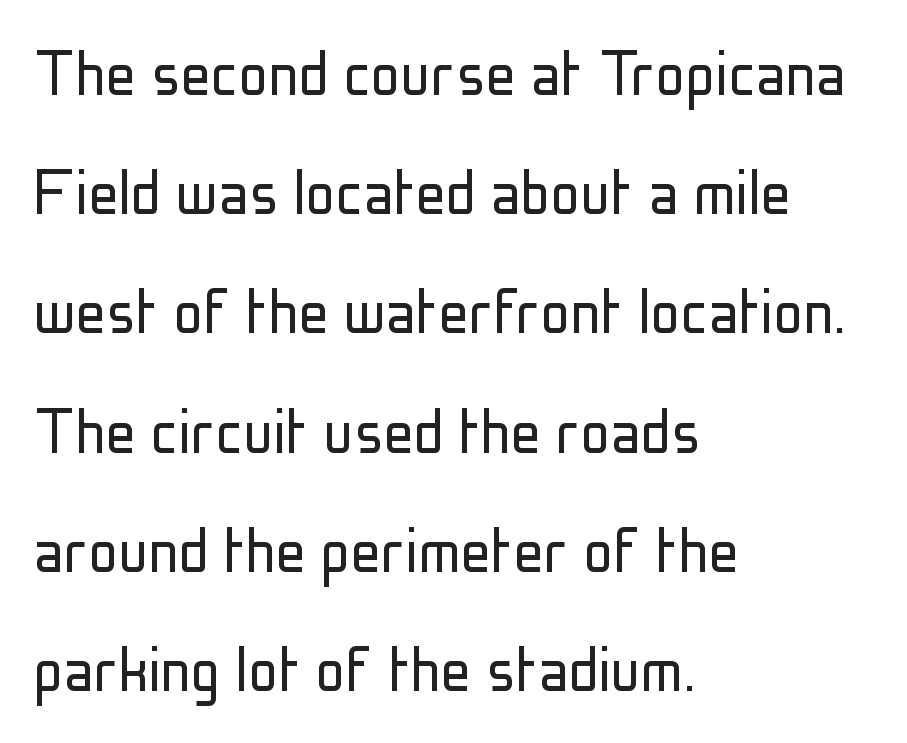
When letters stand straight like this, we call the style roman or upright. Bold? No — there's no thickening of the strokes. In terms of leading, this rendering sits right in the middle. Note the varied advance widths — an 'i' is clearly narrower than an 'm'.
